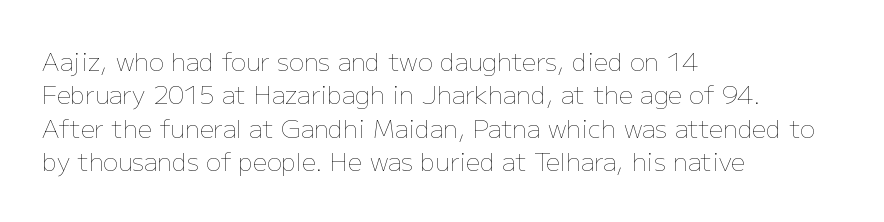
{"italic": "no", "bold": "no", "underline": "no", "align": "left", "line_spacing": "normal", "line_spacing_ratio": 1.34, "letter_spacing": "normal", "letter_spacing_em": 0.0, "glyph_px": 25}
